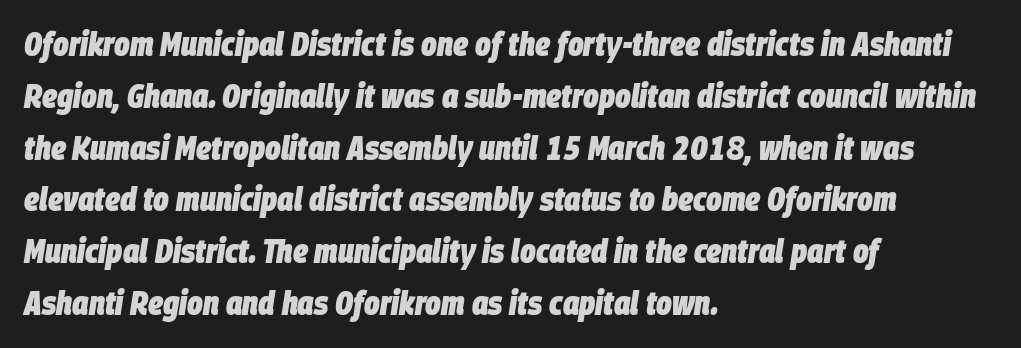
The image shows 33 px heavy, condensed type, italic (leaning right); set left-aligned, normal line spacing (1.57x), normal letter spacing, not underlined; low stroke contrast and a large x-height.
